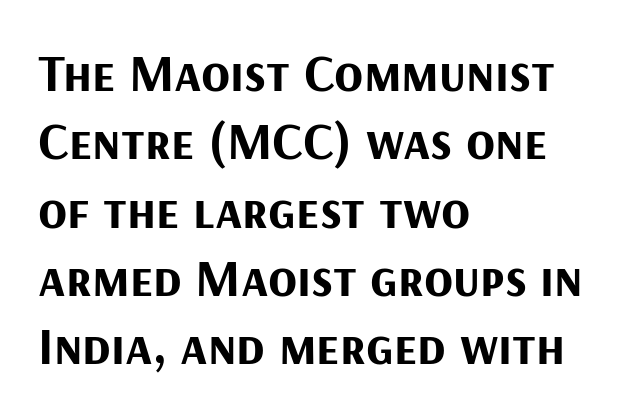
The image shows 53 px bold sans-serif type, upright; set left-aligned, normal line spacing (1.29x), normal letter spacing, not underlined; medium stroke contrast and a medium x-height.
